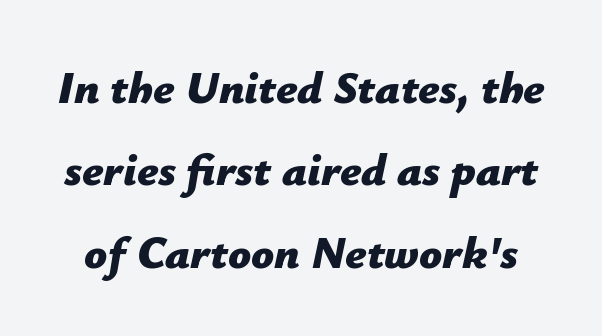
No word sits above an underline. The face used here has the dense, thick strokes of a bold. These lines are rendered in a variable-pitch font. This is oblique type, the kind used for emphasis or titles. Glyph-to-glyph distance matches everyday printed text.
